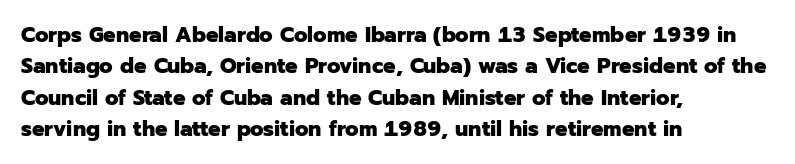
Q: Is the text bold? A: Yes.
Q: Is the text italic (slanted)? A: No, it is upright.
Q: Is the text underlined? A: No.
Q: How is the paragraph aligned? A: Left-aligned.
Q: Is the spacing between letters normal or unusually wide? A: Normal.
Q: Is the spacing between lines tight, normal or loose? A: Normal.
